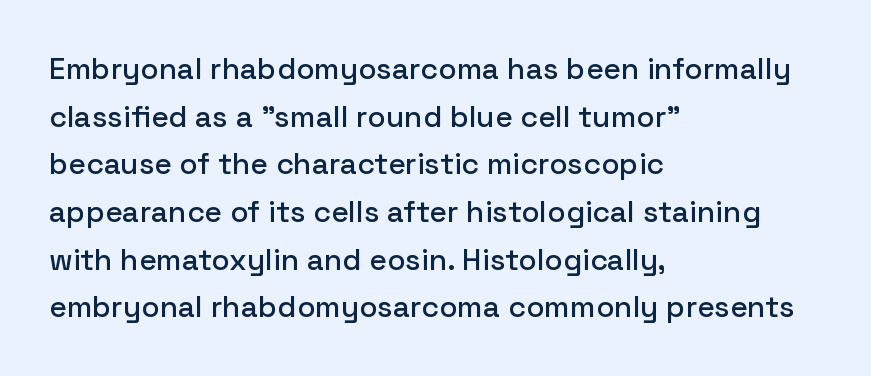
The image shows 30 px sans-serif type, upright; set left-aligned, normal line spacing (1.59x), normal letter spacing, not underlined; low stroke contrast and a medium x-height.
